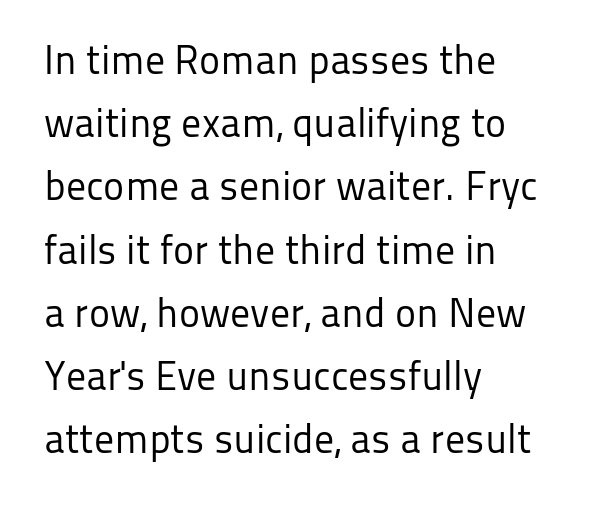
Q: Is the text bold? A: No.
Q: Is the text italic (slanted)? A: No, it is upright.
Q: Is the typeface a serif or a sans-serif typeface? A: Sans-serif.
Q: Is the text underlined? A: No.
Q: How is the paragraph aligned? A: Left-aligned.
Q: Is the spacing between letters normal or unusually wide? A: Normal.
Q: Is the spacing between lines tight, normal or loose? A: Normal.
Q: Width (condensed, normal, or wide)? A: Normal.
Q: Stroke contrast? A: Low.
Q: x-height? A: Medium.
Q: Monospaced? A: No.
